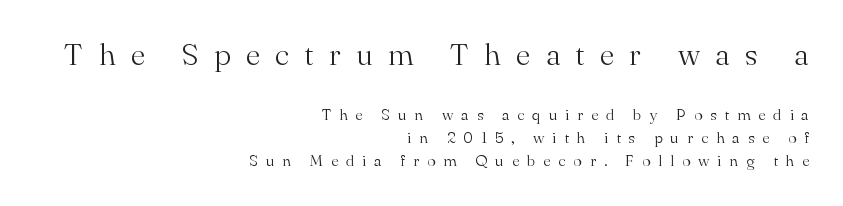
This sample uses an upright cut, with every glyph sitting square on the baseline. Rule under the text: the space is simply empty. In this sample the first text group is rendered at the bigger scale. On a weight scale, this lands at 450 or below. Horizontally, the lines are justified to the trailing edge only.
